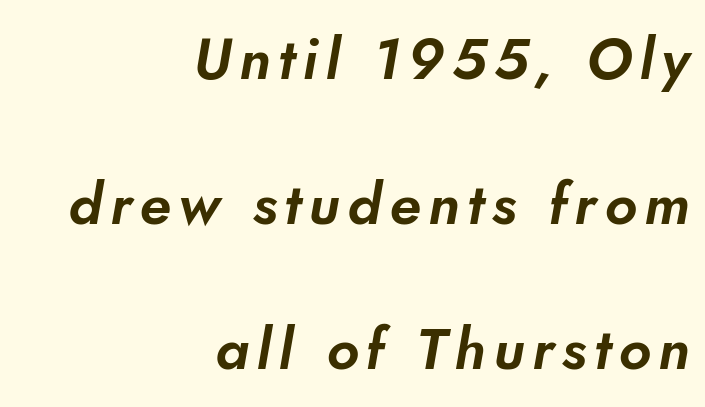
{"serif": "no", "width": "normal", "stroke_contrast": "low", "x_height": "small", "monospaced": "no", "underline": "no", "align": "right", "line_spacing": "loose", "line_spacing_ratio": 2.5, "glyph_px": 58}
